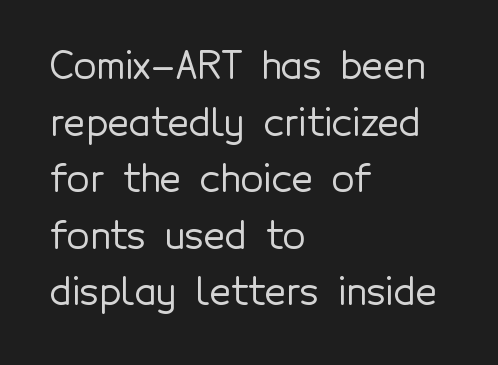
{"serif": "no", "italic": "no", "width": "normal", "x_height": "medium", "monospaced": "no", "underline": "no", "align": "left", "line_spacing": "normal", "line_spacing_ratio": 1.53, "letter_spacing": "normal", "letter_spacing_em": 0.0, "glyph_px": 37}
